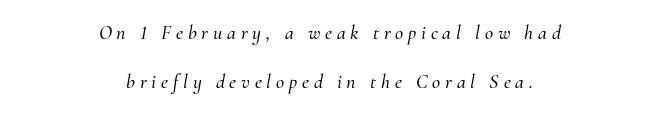
Q: Is the text italic (slanted)? A: Yes, it leans right by about 10 degrees.
Q: Is the text underlined? A: No.
Q: How is the paragraph aligned? A: Centered.
Q: Is the spacing between letters normal or unusually wide? A: Unusually wide.
Q: Is the spacing between lines tight, normal or loose? A: Loose.
